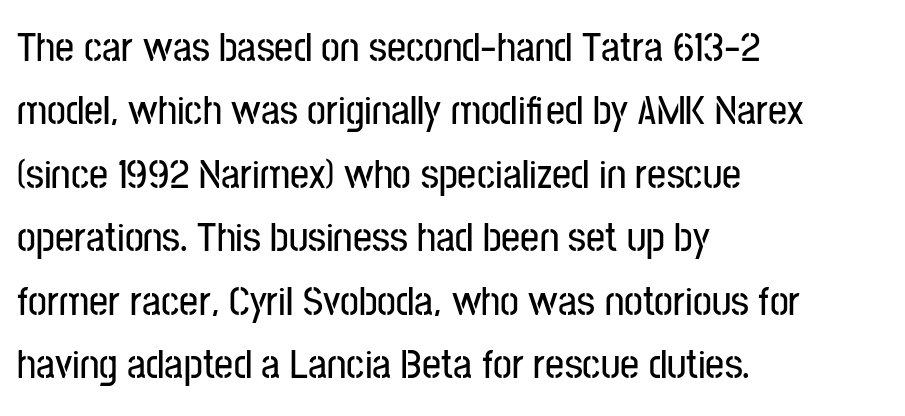
The image shows 42 px condensed sans-serif type, upright; set left-aligned, normal line spacing (1.51x), normal letter spacing, not underlined; low stroke contrast and a medium x-height.
